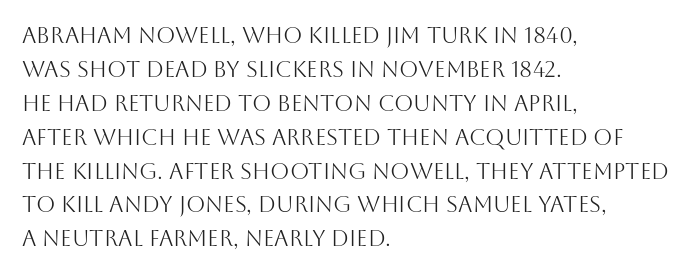
{"italic": "no", "bold": "no", "underline": "no", "align": "left", "line_spacing": "normal", "line_spacing_ratio": 1.54, "letter_spacing": "normal", "letter_spacing_em": 0.0, "glyph_px": 22}
